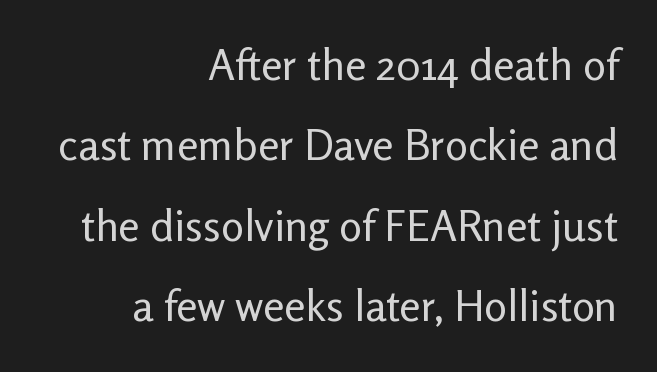
Are there feet on the stems? There aren't — it's a sans. Style check: upright. The letters look calm and open, with moderate or lighter stems. This rendering leaves character spacing at its baseline value. Is this a fixed-width face? No — the glyphs have proportional, varying widths. Letters rest on an invisible, unmarked baseline.
